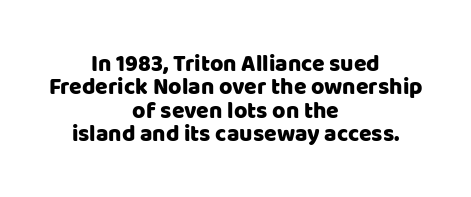
{"italic": "no", "underline": "no", "align": "center", "line_spacing": "tight", "line_spacing_ratio": 1.02, "letter_spacing": "normal", "letter_spacing_em": 0.0, "glyph_px": 23}
